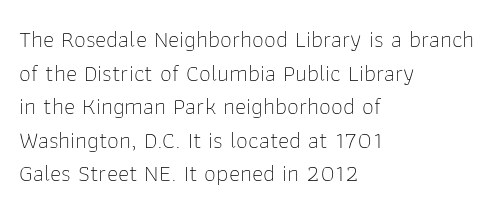
The image shows 24 px text type, upright; set left-aligned, normal line spacing (1.4x), normal letter spacing, not underlined.
